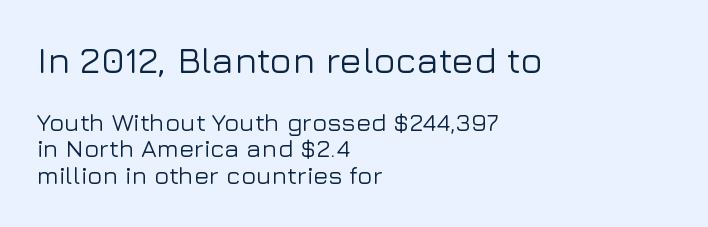
Q: Is the text italic (slanted)? A: No, it is upright.
Q: Is the typeface a serif or a sans-serif typeface? A: Sans-serif.
Q: Is the text underlined? A: No.
Q: How is the paragraph aligned? A: Left-aligned.
Q: Is the spacing between letters normal or unusually wide? A: Normal.
Q: Is the spacing between lines tight, normal or loose? A: Tight.
Q: Which block of text is set in a larger size, the first (top) or the second (bottom)? A: The first (top) one.
Q: Width (condensed, normal, or wide)? A: Normal.
Q: Stroke contrast? A: Low.
Q: x-height? A: Medium.
Q: Monospaced? A: No.
